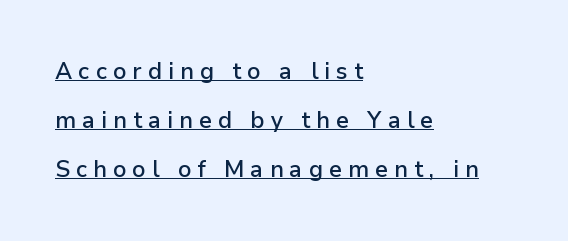
{"italic": "no", "bold": "semi", "underline": "yes", "align": "left", "line_spacing": "loose", "line_spacing_ratio": 2.12, "letter_spacing": "wide", "letter_spacing_em": 0.26, "glyph_px": 23}
